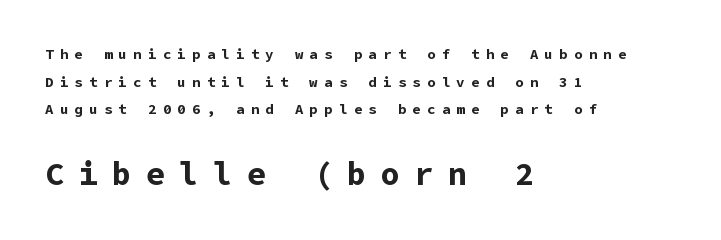
Q: Is the text bold? A: Yes.
Q: Is the text italic (slanted)? A: No, it is upright.
Q: Is the typeface a serif or a sans-serif typeface? A: Sans-serif.
Q: Is the text underlined? A: No.
Q: How is the paragraph aligned? A: Left-aligned.
Q: Is the spacing between letters normal or unusually wide? A: Unusually wide.
Q: Is the spacing between lines tight, normal or loose? A: Loose.
Q: Which block of text is set in a larger size, the first (top) or the second (bottom)? A: The second (bottom) one.
Q: Width (condensed, normal, or wide)? A: Normal.
Q: Stroke contrast? A: Low.
Q: x-height? A: Medium.
